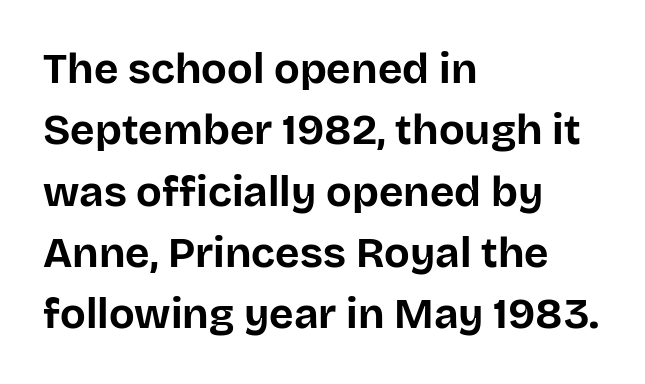
{"serif": "no", "italic": "no", "bold": "yes", "weight": "bold", "width": "normal", "stroke_contrast": "low", "x_height": "large", "monospaced": "no", "underline": "no", "align": "left", "line_spacing": "normal", "line_spacing_ratio": 1.46, "letter_spacing": "normal", "letter_spacing_em": 0.0, "glyph_px": 42}
